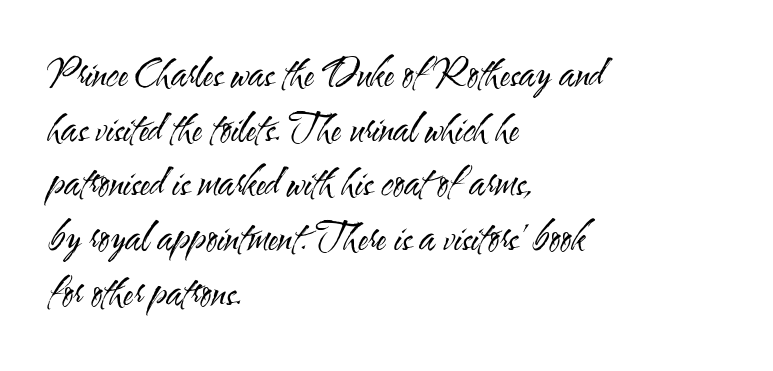
Q: Is the text bold? A: No.
Q: Is the text italic (slanted)? A: Yes.
Q: Is the typeface a serif or a sans-serif typeface? A: Sans-serif.
Q: Is the text underlined? A: No.
Q: How is the paragraph aligned? A: Left-aligned.
Q: Is the spacing between letters normal or unusually wide? A: Normal.
Q: Is the spacing between lines tight, normal or loose? A: Normal.
Q: Width (condensed, normal, or wide)? A: Condensed.
Q: Stroke contrast? A: Medium.
Q: x-height? A: Small.
Q: Monospaced? A: No.
